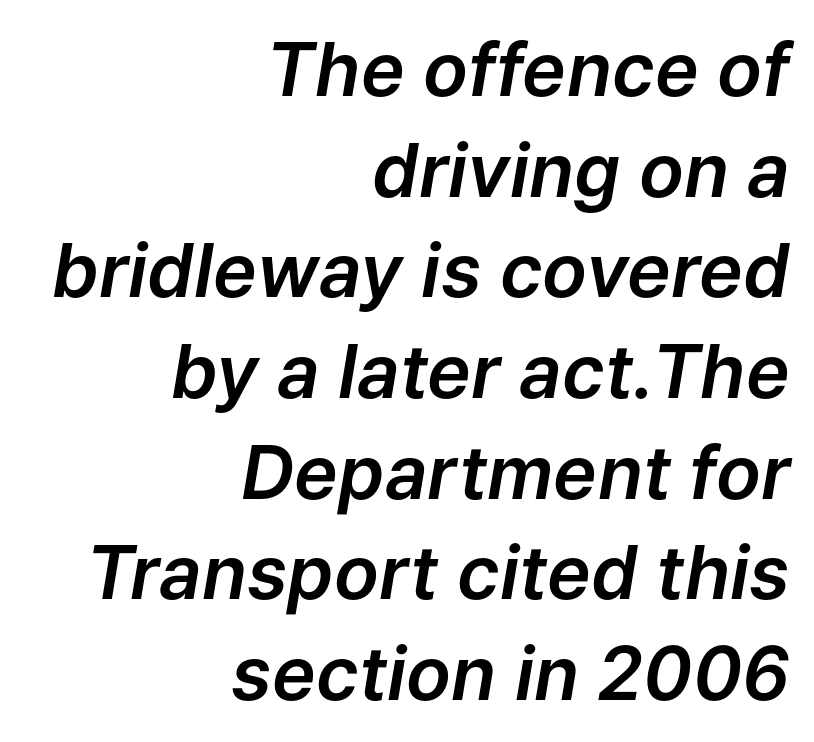
The image shows 74 px text type, italic (leaning right); set right-aligned, normal line spacing (1.36x), normal letter spacing, not underlined; low stroke contrast and a medium x-height.
